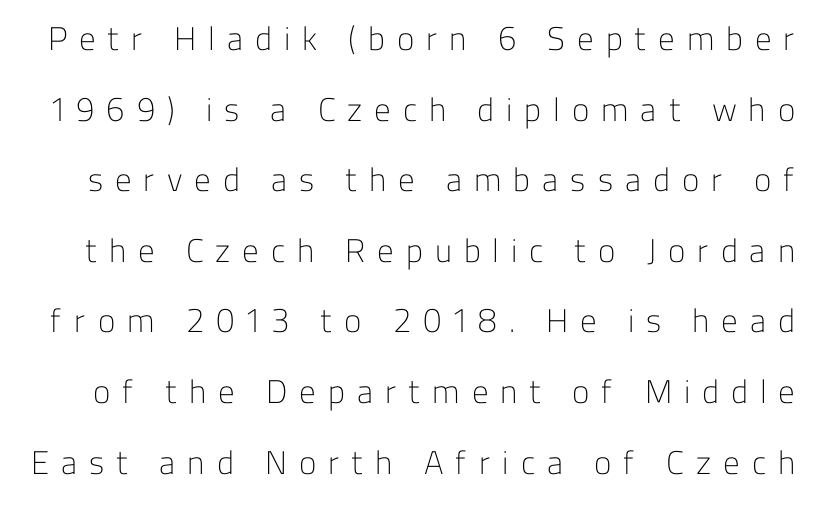
The image shows 33 px light sans-serif type, upright; set loose line spacing (2.14x), unusually wide letter spacing (+0.36 em), not underlined; low stroke contrast and a medium x-height.
